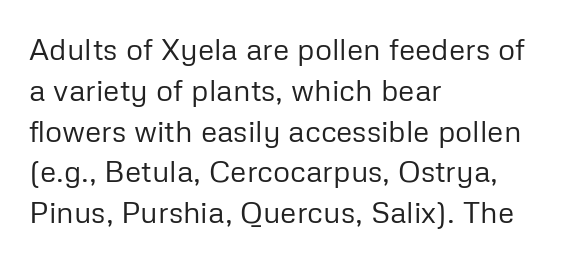
Characters remain perfectly vertical along every line. Stem width sits at or under what a default text font uses. Only glyphs here, with clear space below each row. The vertical gap from one line to the next is medium. Each letter keeps its own natural width here, so spacing adapts to shape.
